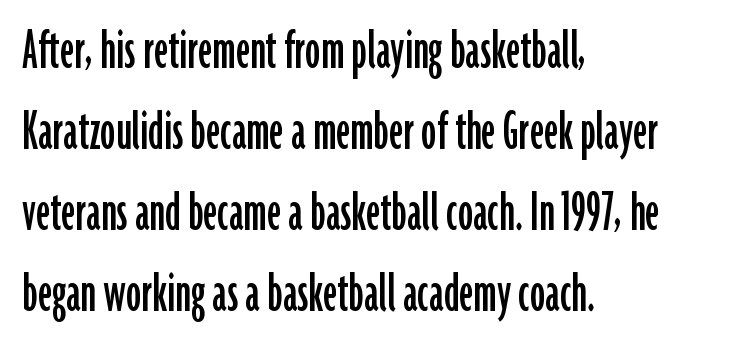
Q: Is the text italic (slanted)? A: No, it is upright.
Q: Is the typeface a serif or a sans-serif typeface? A: Sans-serif.
Q: Is the text underlined? A: No.
Q: How is the paragraph aligned? A: Left-aligned.
Q: Is the spacing between letters normal or unusually wide? A: Normal.
Q: Is the spacing between lines tight, normal or loose? A: Normal.
Q: Width (condensed, normal, or wide)? A: Condensed.
Q: Stroke contrast? A: Low.
Q: x-height? A: Medium.
Q: Monospaced? A: No.
